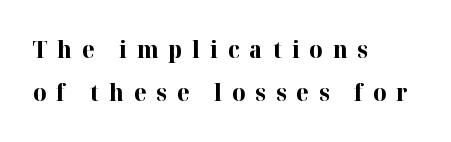
Q: Is the text bold? A: Yes.
Q: Is the text italic (slanted)? A: No, it is upright.
Q: Is the text underlined? A: No.
Q: How is the paragraph aligned? A: Left-aligned.
Q: Is the spacing between letters normal or unusually wide? A: Unusually wide.
